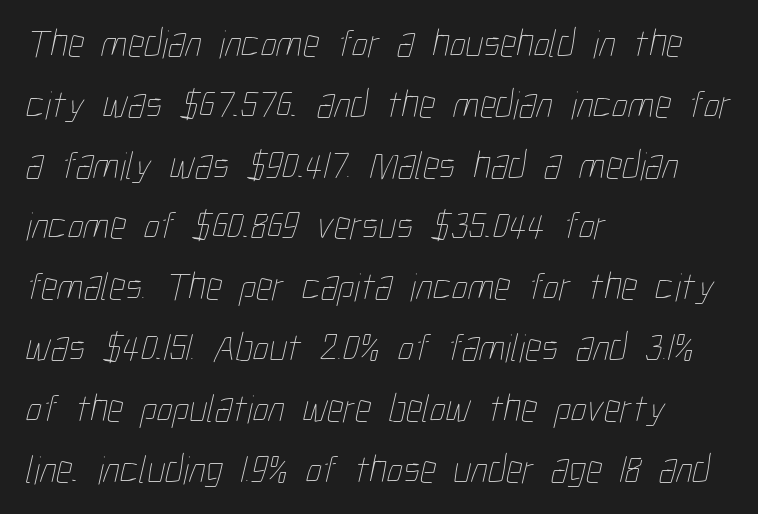
Regarding leading, the lines here are spaced in the standard way. Character widths vary here, with narrow letters taking less room than wide ones. Underlining? Definitely not there. No heavy texture on the line: the type isn't bold. Where is the straight margin? On the left. Observe the ordinary spacing: letters are neighbours, not strangers.
